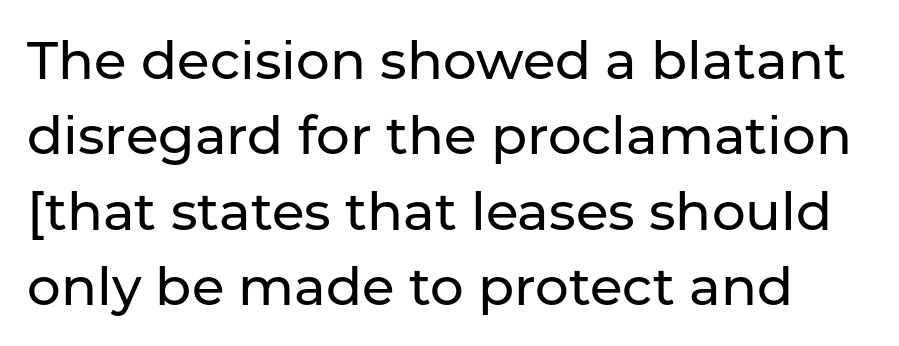
{"serif": "no", "italic": "no", "width": "normal", "stroke_contrast": "low", "x_height": "medium", "monospaced": "no", "underline": "no", "line_spacing": "normal", "line_spacing_ratio": 1.42, "letter_spacing": "normal", "letter_spacing_em": 0.0, "glyph_px": 53}
